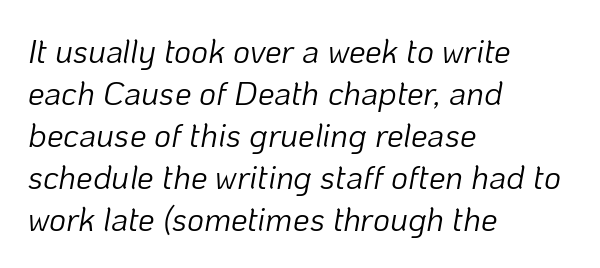
The image shows 33 px light type, italic (leaning right); set left-aligned, normal line spacing (1.27x), normal letter spacing, not underlined; low stroke contrast and a medium x-height.
